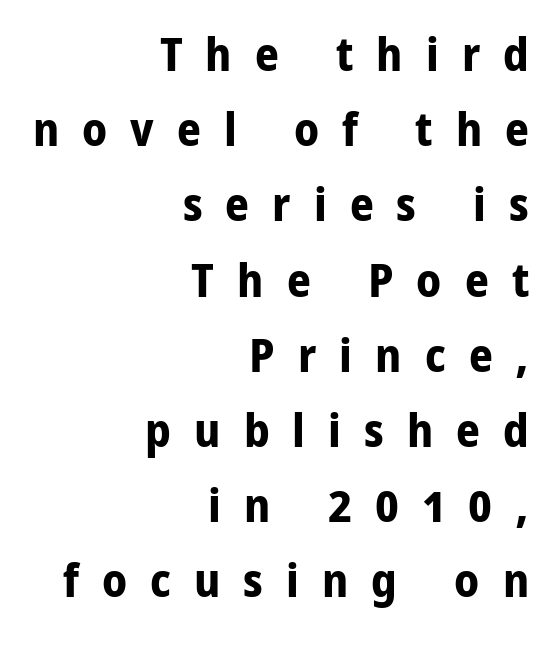
Students, note that the glyphs here are deliberately spaced far apart. When letters stand straight like this, we call the style roman or upright. You'd pick this weight for a headline — it's a proper bold. Reading down the block, your eye finds every line finishing at a fixed right position. How would I describe the line gaps? Plain and ordinary. Does the type have serifs? No, each stem ends abruptly.
